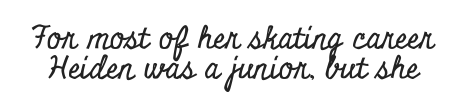
{"serif": "yes", "width": "condensed", "stroke_contrast": "low", "x_height": "small", "monospaced": "no", "underline": "no", "line_spacing": "tight", "line_spacing_ratio": 0.98, "letter_spacing": "normal", "letter_spacing_em": 0.0, "glyph_px": 31}
